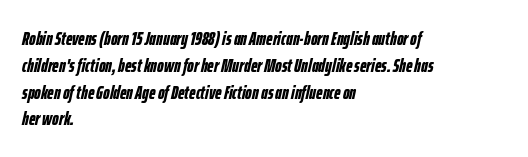
The tracking reads as untouched default to a designer's eye. It's the slanting kind of type. The leading is moderate, giving the passage an even texture. Anything drawn beneath the words? Only blank space.
